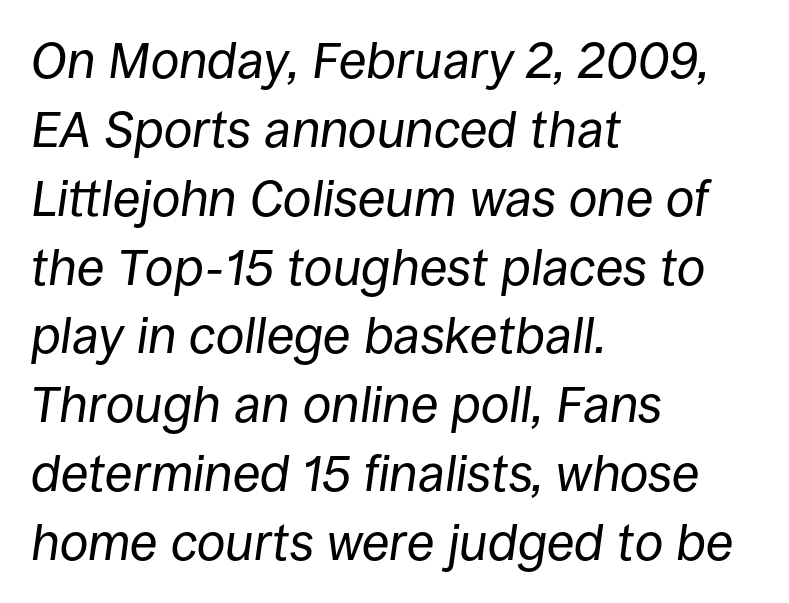
{"italic": "yes", "lean": "right", "slant_degrees": 8, "bold": "no", "weight": "regular", "width": "normal", "stroke_contrast": "low", "x_height": "large", "monospaced": "no", "underline": "no", "align": "left", "line_spacing": "normal", "line_spacing_ratio": 1.35, "letter_spacing": "normal", "letter_spacing_em": 0.0, "glyph_px": 51}
